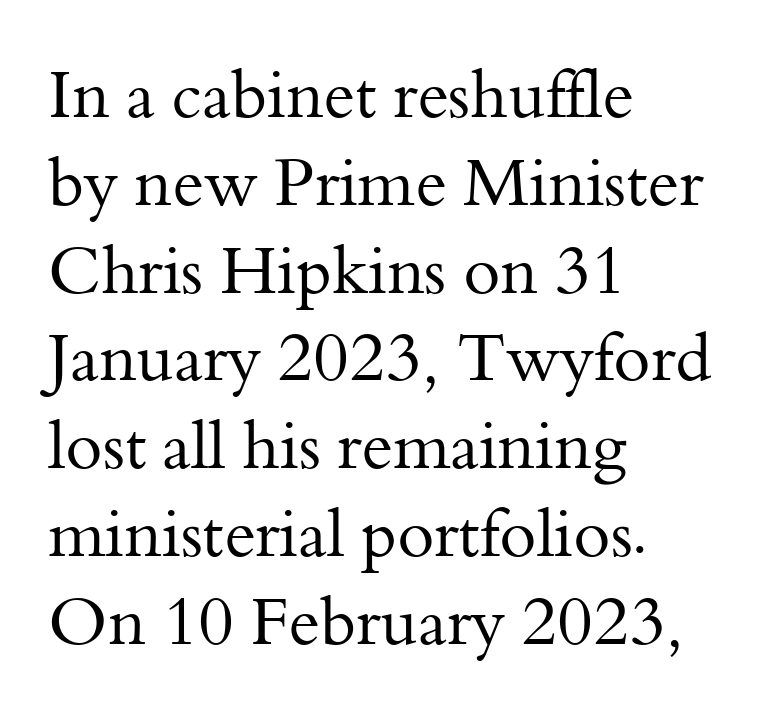
The image shows 67 px regular-weight serif type, upright; set left-aligned, normal line spacing (1.31x), normal letter spacing, not underlined; medium stroke contrast and a small x-height.
